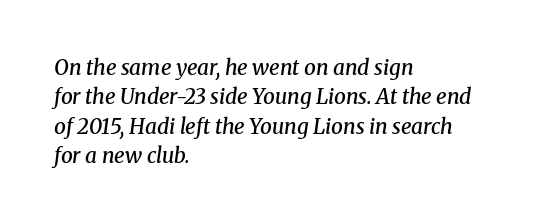
{"italic": "yes", "lean": "right", "slant_degrees": 8, "bold": "semi", "underline": "no", "align": "left", "line_spacing": "normal", "line_spacing_ratio": 1.4, "letter_spacing": "normal", "letter_spacing_em": 0.0, "glyph_px": 21}
